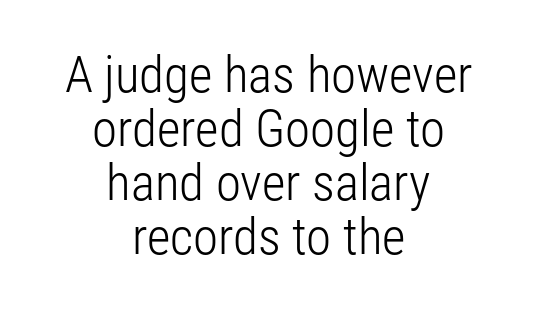
Q: Is the text bold? A: No.
Q: Is the text italic (slanted)? A: No, it is upright.
Q: Is the typeface a serif or a sans-serif typeface? A: Sans-serif.
Q: Is the text underlined? A: No.
Q: How is the paragraph aligned? A: Centered.
Q: Is the spacing between letters normal or unusually wide? A: Normal.
Q: Is the spacing between lines tight, normal or loose? A: Tight.
Q: Width (condensed, normal, or wide)? A: Condensed.
Q: Stroke contrast? A: Low.
Q: x-height? A: Medium.
Q: Monospaced? A: No.
